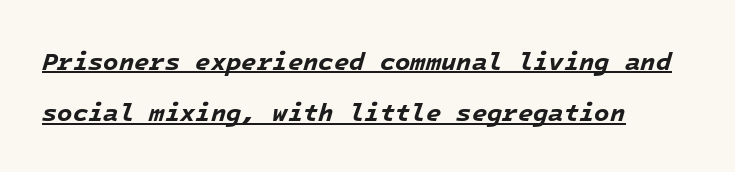
{"italic": "yes", "lean": "right", "slant_degrees": 16, "bold": "yes", "underline": "yes", "align": "left", "line_spacing": "loose", "line_spacing_ratio": 2.06, "letter_spacing": "normal", "letter_spacing_em": 0.0, "glyph_px": 25}
